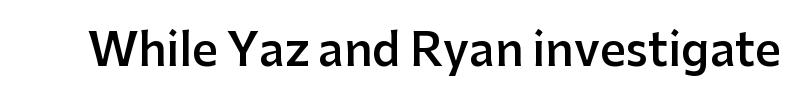
The type is set solid horizontally, with unmodified tracking. Each letter keeps its own natural width here, so spacing adapts to shape. Nope, not italic — everything's standing straight. This is moderately heavy type, rendered in semibold.
